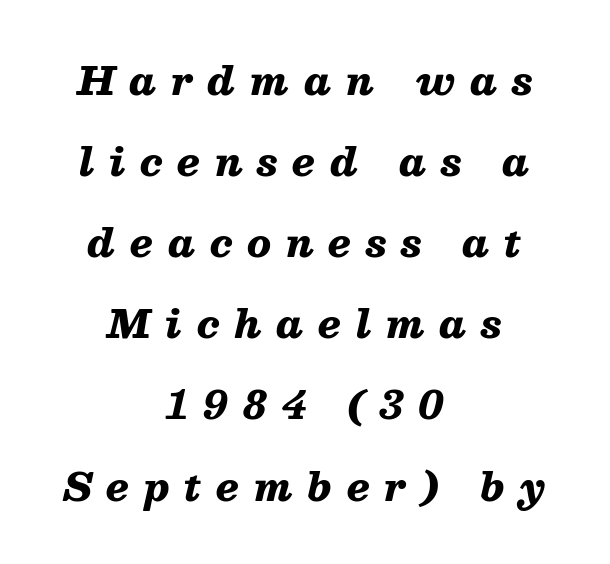
The image shows 39 px heavy type, italic (leaning right); set centered, loose line spacing (2.08x), unusually wide letter spacing (+0.38 em), not underlined; medium stroke contrast and a medium x-height.
